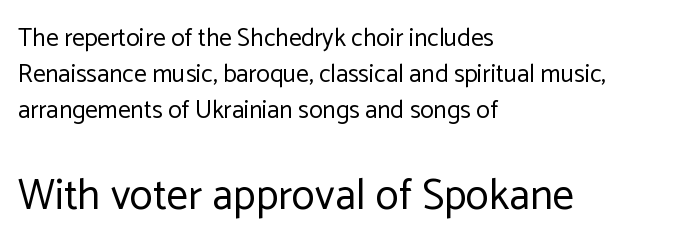
This reads as an unemphasized weight, regular at the heaviest. Classification — sans serif. Interline gaps are of average width in this sample. Nothing unusual about the tracking: characters are spaced as the font intends. The emphasis by scale lands on block number two, below.
